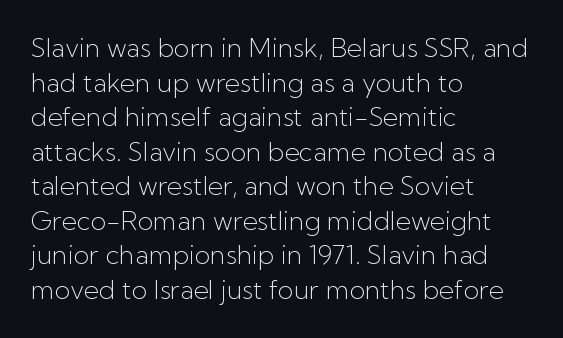
Q: Is the text bold? A: No.
Q: Is the text italic (slanted)? A: No, it is upright.
Q: Is the text underlined? A: No.
Q: How is the paragraph aligned? A: Left-aligned.
Q: Is the spacing between letters normal or unusually wide? A: Normal.
Q: Is the spacing between lines tight, normal or loose? A: Normal.
